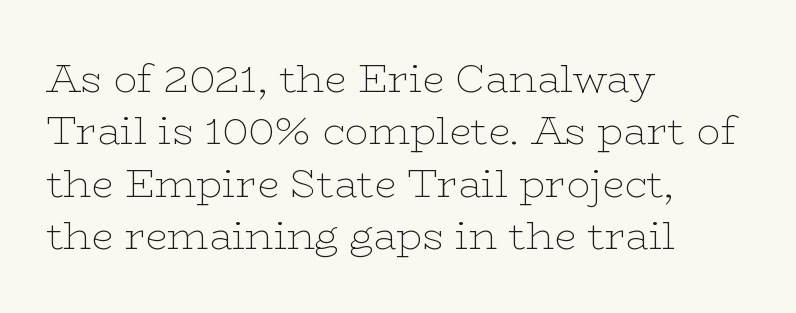
Do the characters align in a grid? No, the font is proportional. Plain, unruled lines of type. The font is comparable to plain body text, perhaps lighter. Students, note that the glyphs here touch the page at normal intervals. Compared with typical paragraphs, the rows here are spaced about the same.
